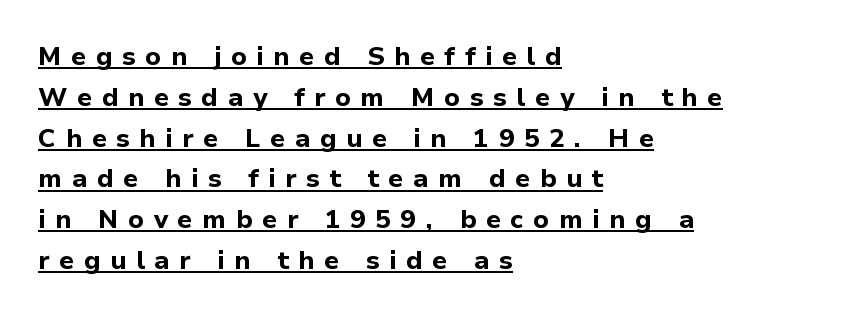
{"italic": "no", "bold": "yes", "underline": "yes", "align": "left", "line_spacing": "normal", "line_spacing_ratio": 1.57, "letter_spacing": "wide", "letter_spacing_em": 0.37, "glyph_px": 26}
